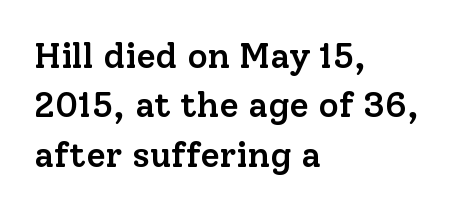
The image shows 35 px semibold serif type, upright; set left-aligned, normal line spacing (1.41x), normal letter spacing, not underlined; low stroke contrast and a medium x-height.
